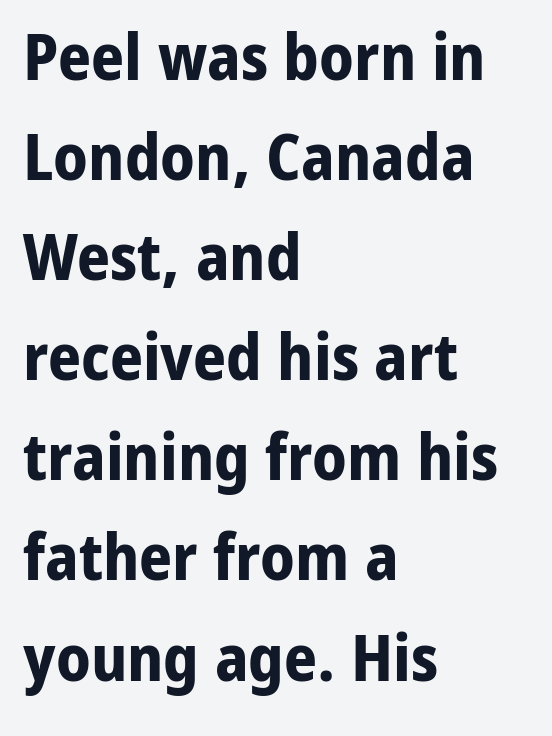
Rule under the text: the space is simply empty. If you drew a ruler down the left edge, every line would touch it. Horizontal bands of white between lines are of average thickness. Every stem runs plumb, perpendicular to the baseline. Heavy-handed strokes throughout: this text is bold. The passage shown has conventional tracking throughout.
